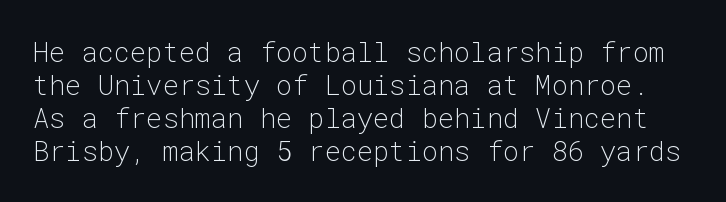
The image shows 27 px text type, upright; set line spacing 1.22x, normal letter spacing, not underlined.
